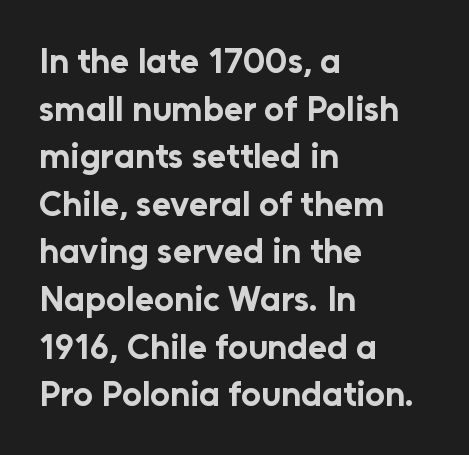
Anything drawn beneath the words? Only blank space. What stands out about the letter spacing? Nothing — it is the standard amount. Posture: vertical. Looks like regular typesetting: each glyph gets only the width it needs. How would I describe the line gaps? Plain and ordinary. A sans-serif font was chosen for this passage.
